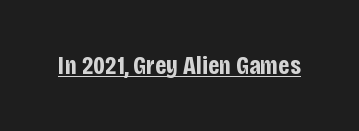
{"italic": "no", "bold": "yes", "underline": "yes", "letter_spacing": "normal", "letter_spacing_em": 0.0, "glyph_px": 26}
